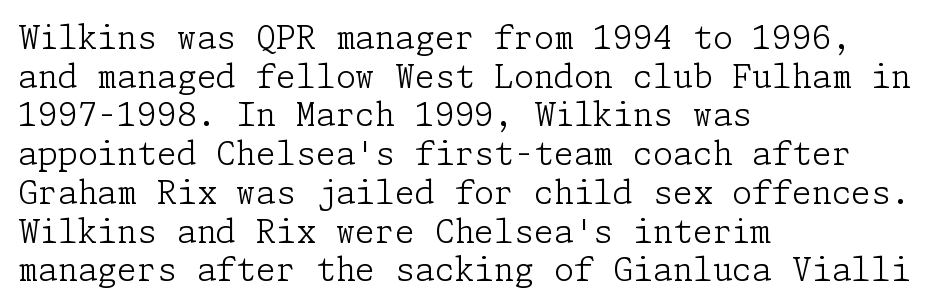
In terms of letterspacing, this is plain default setting. The glyphs in this specimen are seriffed. Does the copy run flush right? No — it runs flush left. The space beneath each line is pristine and unruled. Posture: vertical. Weight: not bold — regular or lighter.
